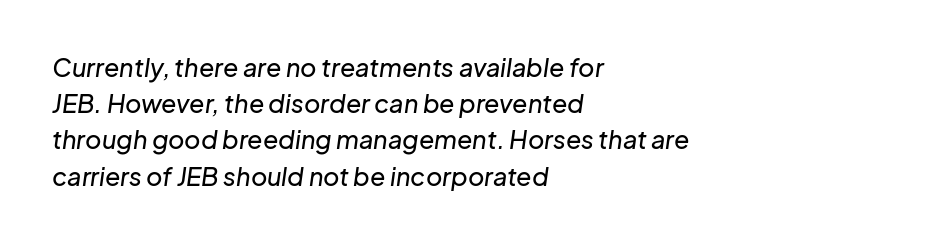
The image shows 25 px text type, italic (leaning right); set left-aligned, normal line spacing (1.45x), normal letter spacing, not underlined.
